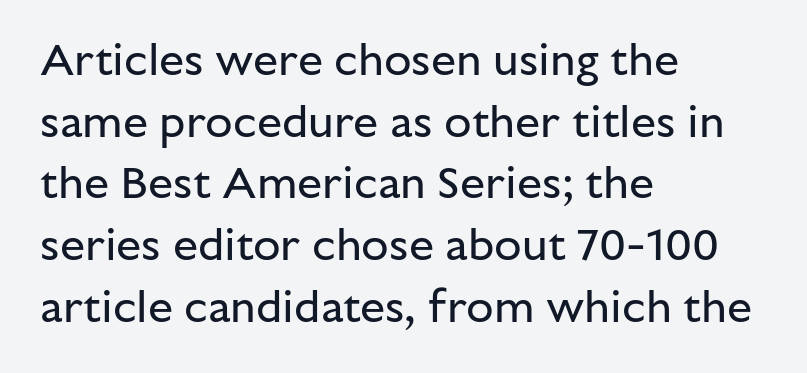
{"serif": "no", "italic": "no", "bold": "no", "weight": "regular", "width": "normal", "stroke_contrast": "low", "x_height": "medium", "monospaced": "no", "underline": "no", "align": "left", "line_spacing": "normal", "line_spacing_ratio": 1.37, "letter_spacing": "normal", "letter_spacing_em": 0.0, "glyph_px": 45}
